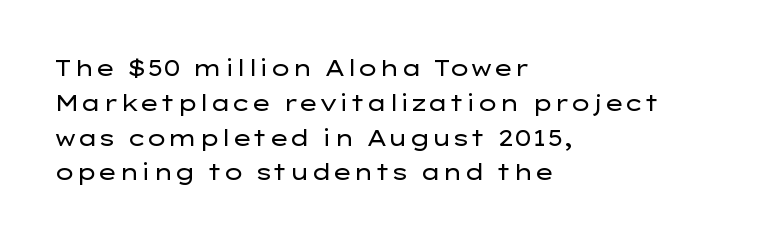
{"italic": "no", "bold": "no", "underline": "no", "align": "left", "line_spacing": "normal", "line_spacing_ratio": 1.58, "letter_spacing": "normal", "letter_spacing_em": 0.0, "glyph_px": 22}
